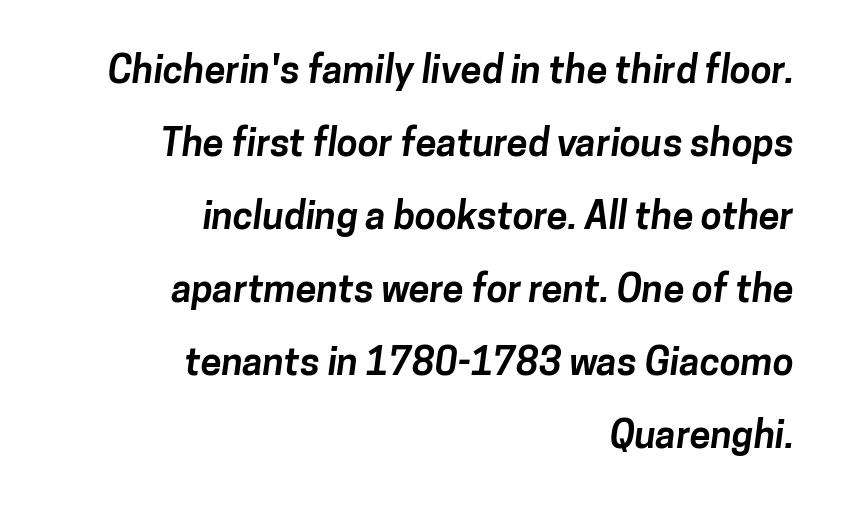
Q: Is the text bold? A: Yes.
Q: Is the typeface a serif or a sans-serif typeface? A: Sans-serif.
Q: Is the text underlined? A: No.
Q: How is the paragraph aligned? A: Right-aligned.
Q: Is the spacing between letters normal or unusually wide? A: Normal.
Q: Is the spacing between lines tight, normal or loose? A: Loose.
Q: Width (condensed, normal, or wide)? A: Normal.
Q: Stroke contrast? A: Low.
Q: x-height? A: Medium.
Q: Monospaced? A: No.
